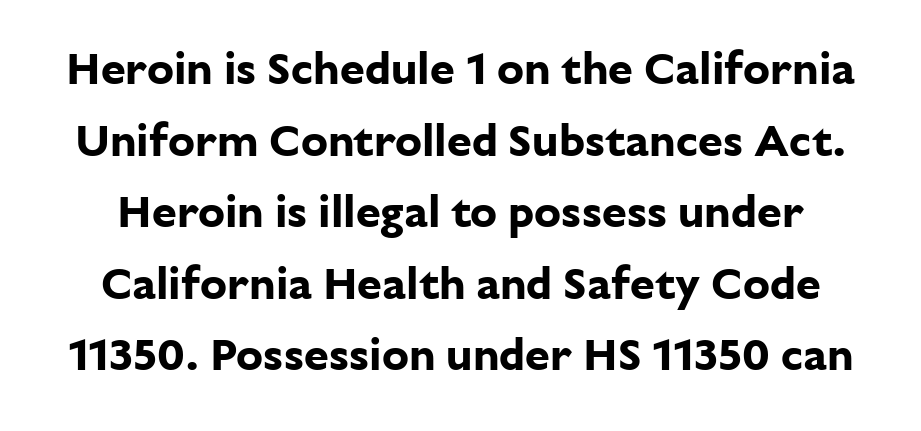
Q: Is the text bold? A: Yes.
Q: Is the text italic (slanted)? A: No, it is upright.
Q: Is the typeface a serif or a sans-serif typeface? A: Sans-serif.
Q: Is the text underlined? A: No.
Q: Is the spacing between letters normal or unusually wide? A: Normal.
Q: Is the spacing between lines tight, normal or loose? A: Normal.
Q: Width (condensed, normal, or wide)? A: Normal.
Q: Stroke contrast? A: Low.
Q: x-height? A: Medium.
Q: Monospaced? A: No.
